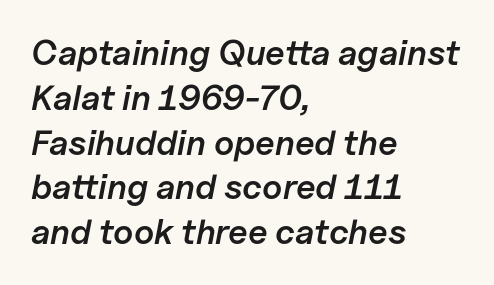
The image shows 35 px semibold type, italic (leaning right); set left-aligned, normal line spacing (1.28x), normal letter spacing, not underlined; low stroke contrast and a medium x-height.
